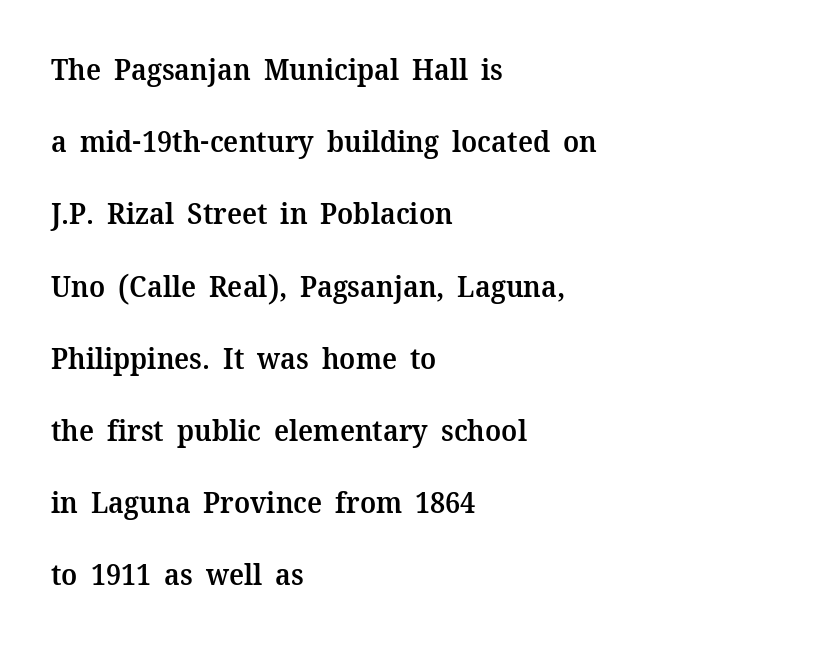
Q: Is the text bold? A: Semi-bold.
Q: Is the text italic (slanted)? A: No, it is upright.
Q: Is the typeface a serif or a sans-serif typeface? A: Serif.
Q: Is the text underlined? A: No.
Q: How is the paragraph aligned? A: Left-aligned.
Q: Is the spacing between letters normal or unusually wide? A: Normal.
Q: Is the spacing between lines tight, normal or loose? A: Loose.
Q: Width (condensed, normal, or wide)? A: Normal.
Q: Stroke contrast? A: Medium.
Q: x-height? A: Medium.
Q: Monospaced? A: No.
